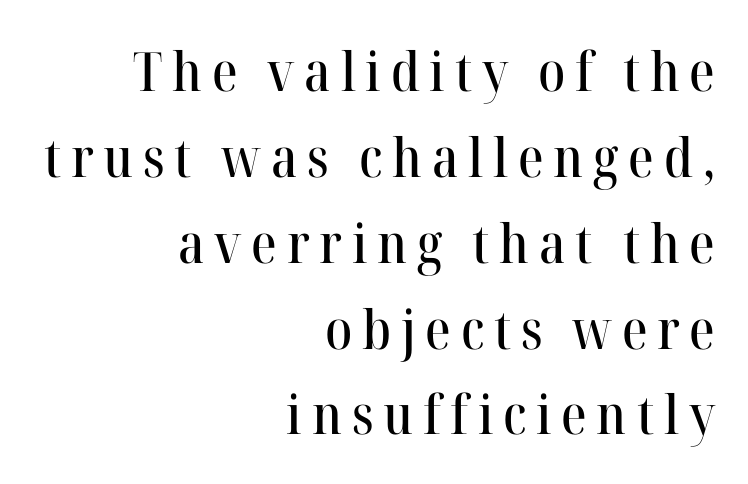
Q: Is the text italic (slanted)? A: No, it is upright.
Q: Is the typeface a serif or a sans-serif typeface? A: Serif.
Q: Is the text underlined? A: No.
Q: How is the paragraph aligned? A: Right-aligned.
Q: Is the spacing between lines tight, normal or loose? A: Normal.
Q: Width (condensed, normal, or wide)? A: Normal.
Q: Stroke contrast? A: High.
Q: x-height? A: Medium.
Q: Monospaced? A: No.
